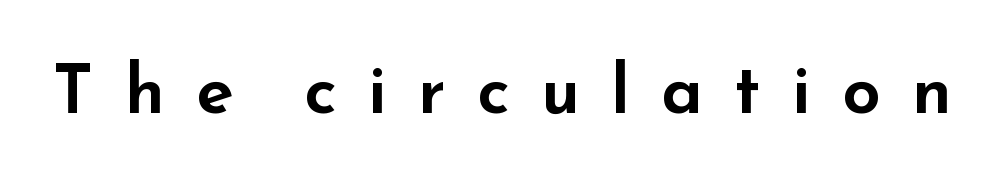
Q: Is the text italic (slanted)? A: No, it is upright.
Q: Is the typeface a serif or a sans-serif typeface? A: Sans-serif.
Q: Is the text underlined? A: No.
Q: Is the spacing between letters normal or unusually wide? A: Unusually wide.
Q: Width (condensed, normal, or wide)? A: Wide.
Q: Stroke contrast? A: Low.
Q: x-height? A: Small.
Q: Monospaced? A: No.
